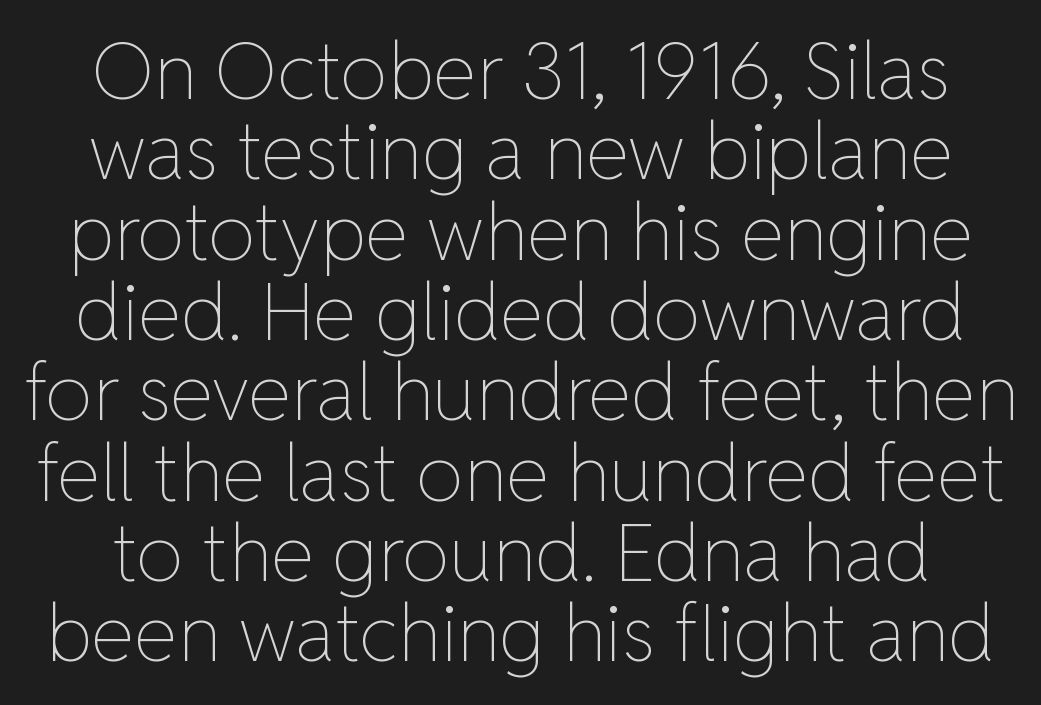
The image shows 78 px thin type, upright; set tight line spacing (1.03x), normal letter spacing, not underlined; low stroke contrast and a medium x-height.
